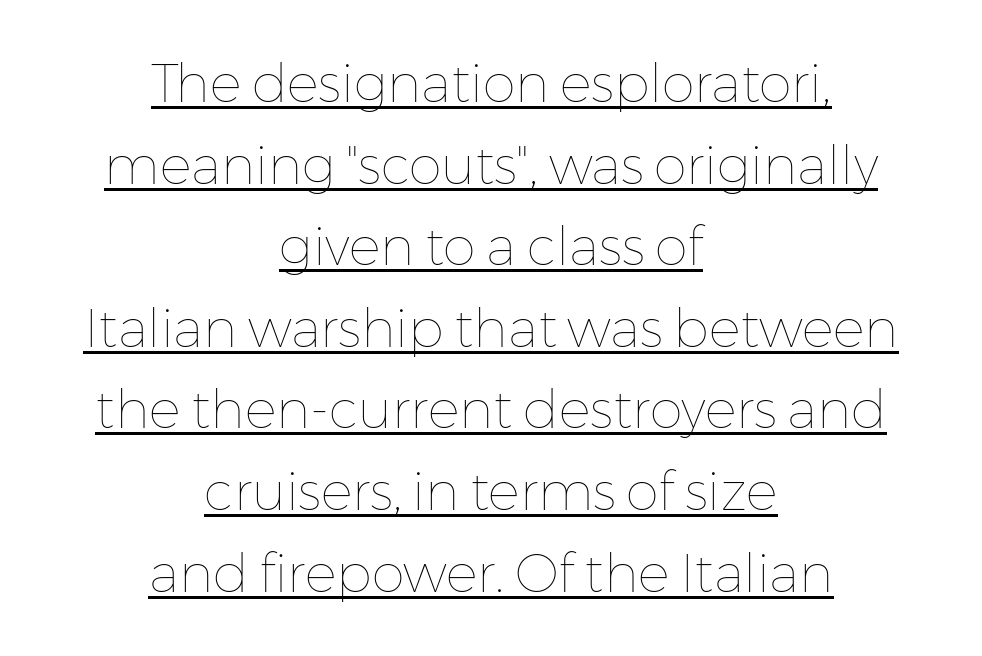
{"italic": "no", "bold": "no", "weight": "thin", "width": "normal", "stroke_contrast": "low", "x_height": "medium", "monospaced": "no", "underline": "yes", "align": "center", "line_spacing": "normal", "line_spacing_ratio": 1.54, "letter_spacing": "normal", "letter_spacing_em": 0.0, "glyph_px": 53}
